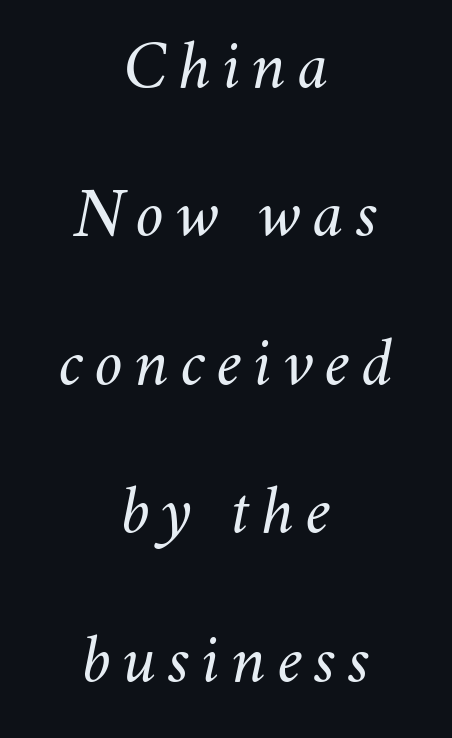
The image shows 71 px light type, italic (leaning right); set centered, loose line spacing (2.09x), not underlined; medium stroke contrast and a small x-height.
